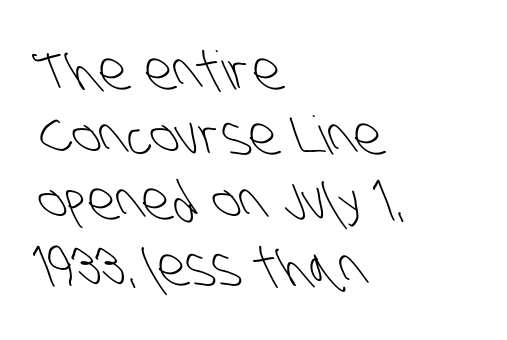
{"serif": "no", "bold": "no", "weight": "light", "width": "condensed", "stroke_contrast": "low", "x_height": "large", "monospaced": "no", "underline": "no", "align": "left", "line_spacing_ratio": 1.23, "letter_spacing": "normal", "letter_spacing_em": 0.0, "glyph_px": 53}
